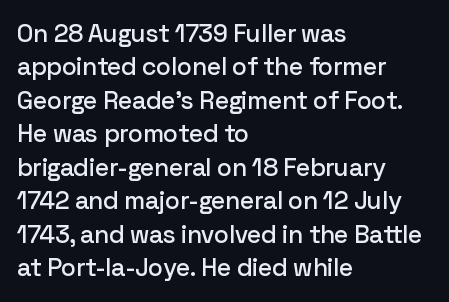
Students, observe: this is what conventionally led text looks like. Observe the ordinary spacing: letters are neighbours, not strangers. Designer's note — italics off, roman on. The specimen omits any rule beneath the text block's lines.
